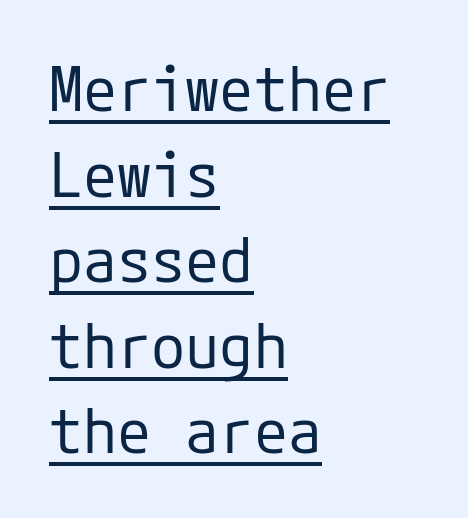
{"serif": "no", "italic": "no", "bold": "no", "weight": "regular", "width": "normal", "stroke_contrast": "low", "x_height": "medium", "underline": "yes", "align": "left", "line_spacing": "normal", "line_spacing_ratio": 1.38, "letter_spacing": "normal", "letter_spacing_em": 0.0, "glyph_px": 62}
